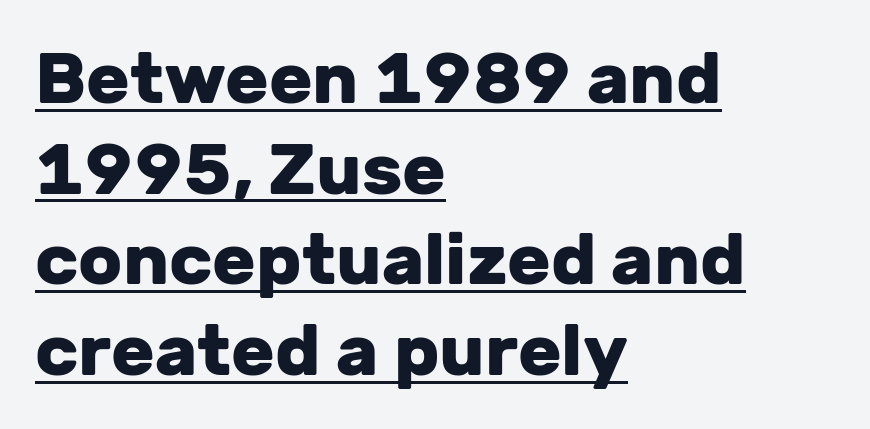
Heavy-handed strokes throughout: this text is bold. Students, note that the glyphs here touch the page at normal intervals. This sample is left-justified, so line endings fall wherever the words run out. A typesetter would label this face a sans. A typographer would call this underscored text.
